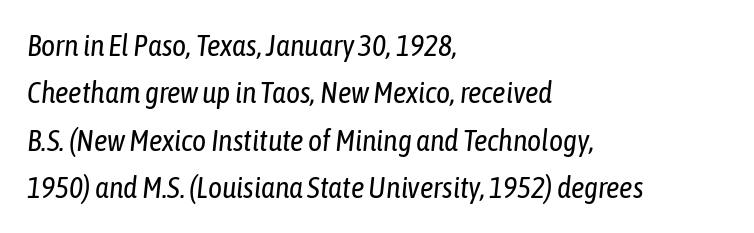
Q: Is the text bold? A: No.
Q: Is the text italic (slanted)? A: Yes, it leans right by about 6 degrees.
Q: Is the text underlined? A: No.
Q: How is the paragraph aligned? A: Left-aligned.
Q: Is the spacing between letters normal or unusually wide? A: Normal.
Q: Is the spacing between lines tight, normal or loose? A: Normal.
Q: Width (condensed, normal, or wide)? A: Condensed.
Q: Stroke contrast? A: Low.
Q: x-height? A: Medium.
Q: Monospaced? A: No.
